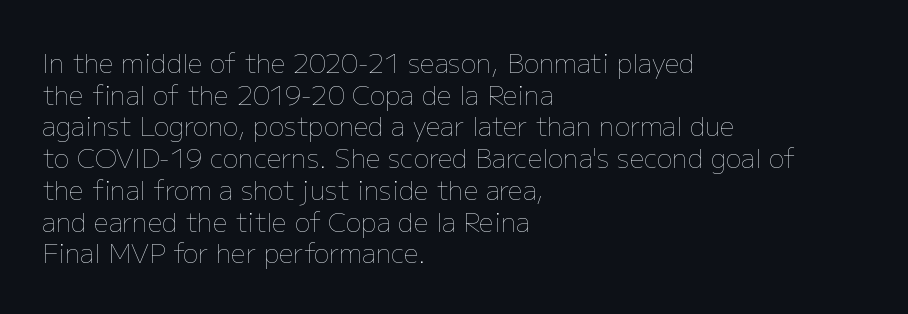
Q: Is the text bold? A: No.
Q: Is the text italic (slanted)? A: No, it is upright.
Q: Is the text underlined? A: No.
Q: How is the paragraph aligned? A: Left-aligned.
Q: Is the spacing between letters normal or unusually wide? A: Normal.
